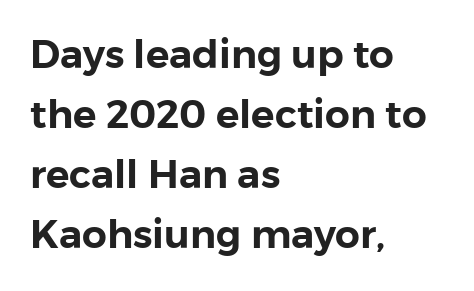
Q: Is the text italic (slanted)? A: No, it is upright.
Q: Is the typeface a serif or a sans-serif typeface? A: Sans-serif.
Q: Is the text underlined? A: No.
Q: How is the paragraph aligned? A: Left-aligned.
Q: Is the spacing between letters normal or unusually wide? A: Normal.
Q: Is the spacing between lines tight, normal or loose? A: Normal.
Q: Width (condensed, normal, or wide)? A: Normal.
Q: Stroke contrast? A: Low.
Q: x-height? A: Medium.
Q: Monospaced? A: No.
